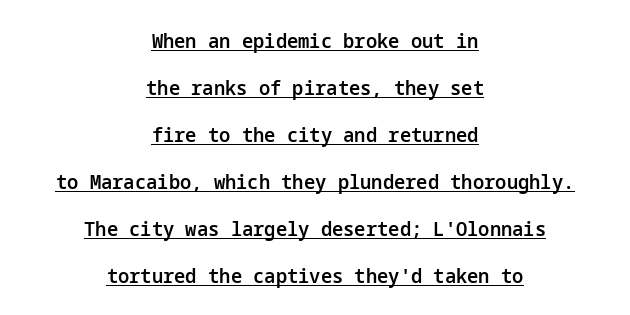
The image shows 20 px text type, upright; set centered, loose line spacing (2.35x), normal letter spacing, underlined.
